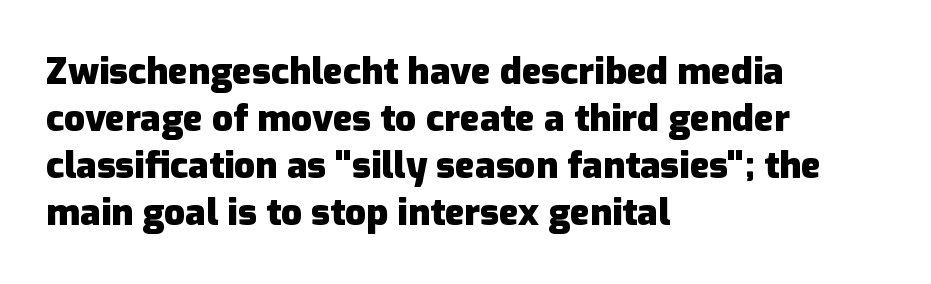
The image shows 37 px heavy sans-serif type, upright; set left-aligned, normal line spacing (1.27x), normal letter spacing, not underlined; low stroke contrast and a medium x-height.
